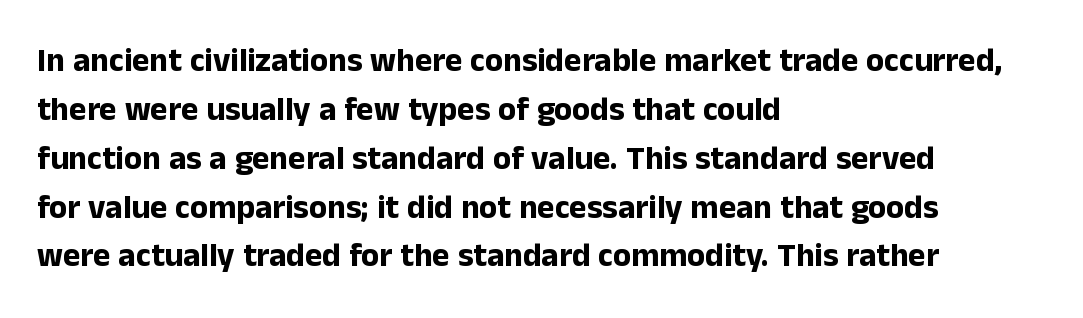
The image shows 33 px bold sans-serif type, upright; set left-aligned, normal line spacing (1.48x), normal letter spacing, not underlined; low stroke contrast and a medium x-height.
